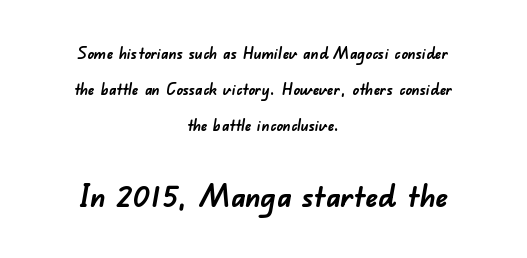
{"serif": "no", "bold": "yes", "weight": "semibold", "width": "normal", "stroke_contrast": "low", "x_height": "small", "monospaced": "no", "underline": "no", "align": "center", "line_spacing": "loose", "line_spacing_ratio": 2.26, "letter_spacing": "normal", "letter_spacing_em": 0.0, "larger_block": "second", "size_ratio": 1.94, "glyph_px": 31}
